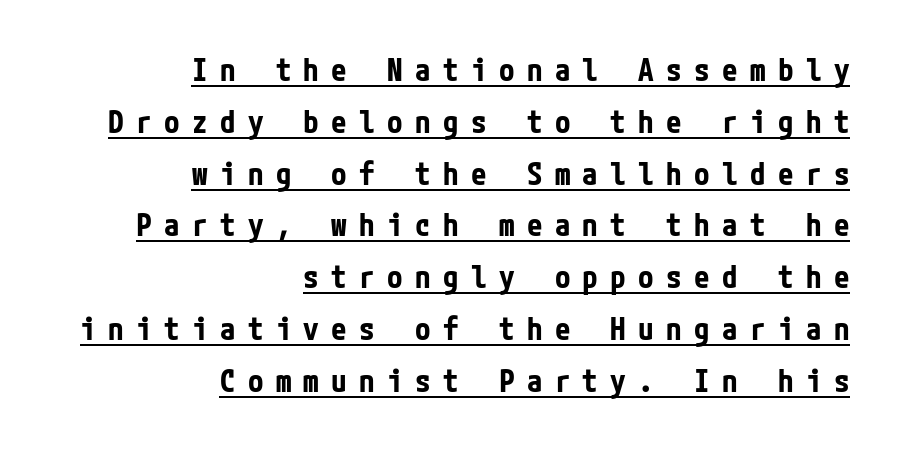
Strokes here are thick enough to call this a true bold. Between one letter and the next there's a generous, obvious gap. Is this a sans? Yes — the strokes have no serifs. Typeset ragged left — the right edge is the straight one. One glance says typical: line gaps are just what's usual.
